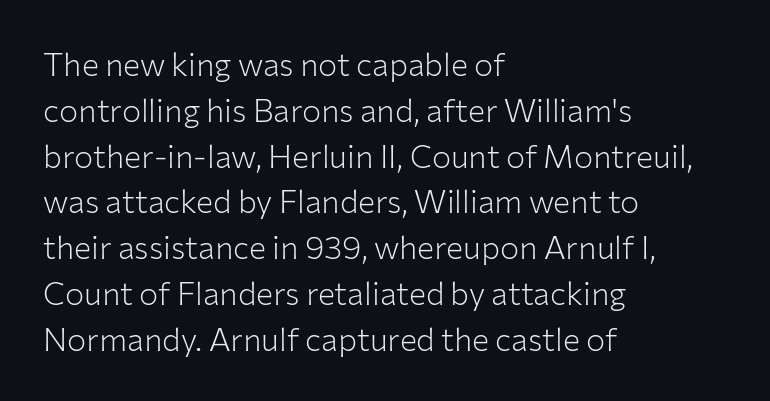
The image shows 32 px light sans-serif type, upright; set left-aligned, normal line spacing (1.43x), normal letter spacing, not underlined; low stroke contrast and a medium x-height.
